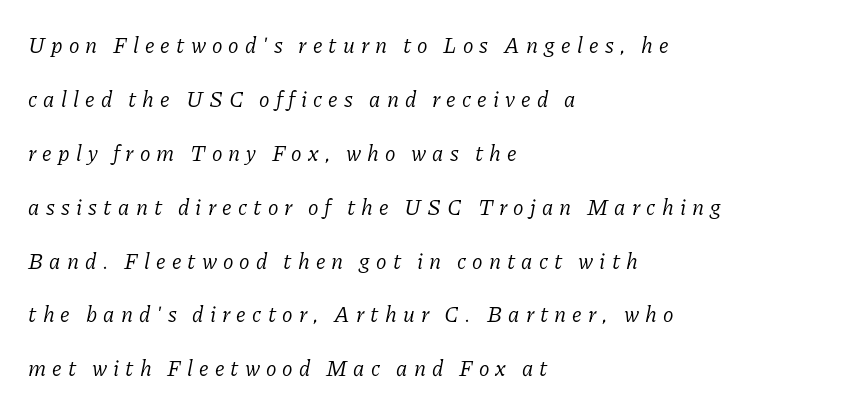
Someone cranked the tracking dial way up on this one. On a weight scale, this lands at 450 or below. Notice the wide empty band between every row — that's loose leading. A student would call this left alignment; a typographer would say flush left, rag right.
